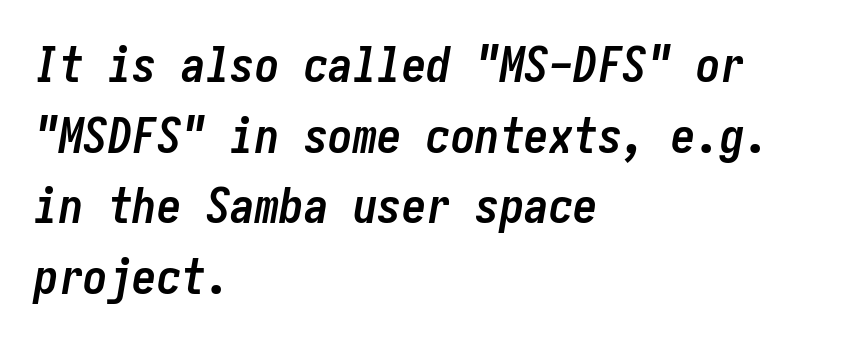
Nobody drew a line under any word here. The vertical gap from one line to the next is medium. Compared with ordinary roman type, these characters are visibly tilted. Every letter is thick-stroked: bold, no question.
